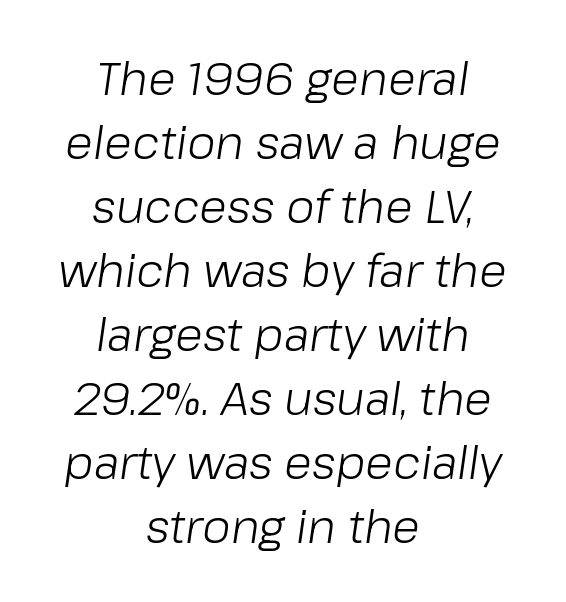
{"italic": "yes", "lean": "right", "slant_degrees": 8, "bold": "no", "weight": "light", "width": "normal", "stroke_contrast": "low", "x_height": "medium", "monospaced": "no", "underline": "no", "align": "center", "line_spacing": "normal", "line_spacing_ratio": 1.39, "letter_spacing": "normal", "letter_spacing_em": 0.0, "glyph_px": 46}
